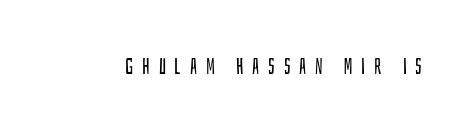
Q: Is the text bold? A: No.
Q: Is the text italic (slanted)? A: No, it is upright.
Q: Is the text underlined? A: No.
Q: Is the spacing between letters normal or unusually wide? A: Unusually wide.
